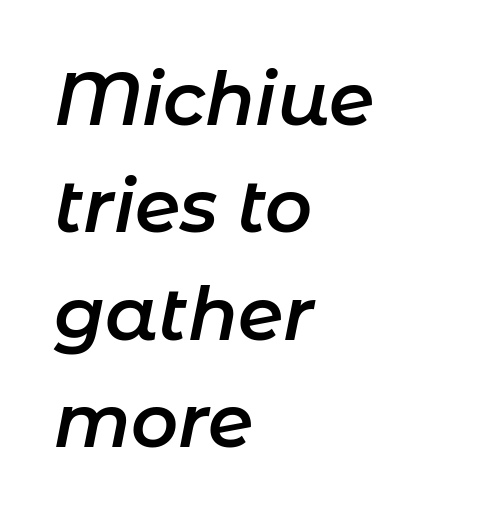
{"italic": "yes", "lean": "right", "slant_degrees": 11, "bold": "semi", "weight": "semibold", "width": "normal", "stroke_contrast": "low", "x_height": "medium", "monospaced": "no", "underline": "no", "align": "left", "line_spacing": "normal", "line_spacing_ratio": 1.47, "letter_spacing": "normal", "letter_spacing_em": 0.0, "glyph_px": 73}
